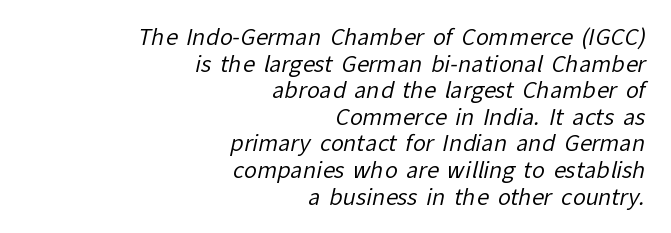
{"bold": "no", "underline": "no", "align": "right", "line_spacing_ratio": 1.21, "letter_spacing": "normal", "letter_spacing_em": 0.0, "glyph_px": 22}
